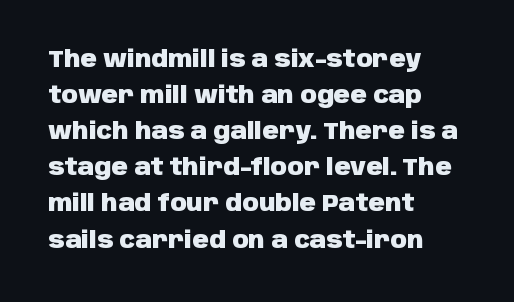
Q: Is the text bold? A: Yes.
Q: Is the text italic (slanted)? A: No, it is upright.
Q: Is the text underlined? A: No.
Q: How is the paragraph aligned? A: Left-aligned.
Q: Is the spacing between letters normal or unusually wide? A: Normal.
Q: Is the spacing between lines tight, normal or loose? A: Normal.
